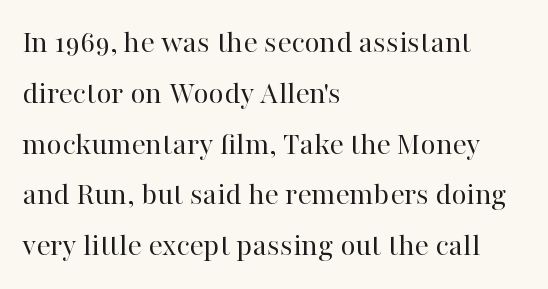
The image shows 33 px regular-weight serif type, upright; set left-aligned, normal line spacing (1.54x), normal letter spacing, not underlined; high stroke contrast and a medium x-height.
